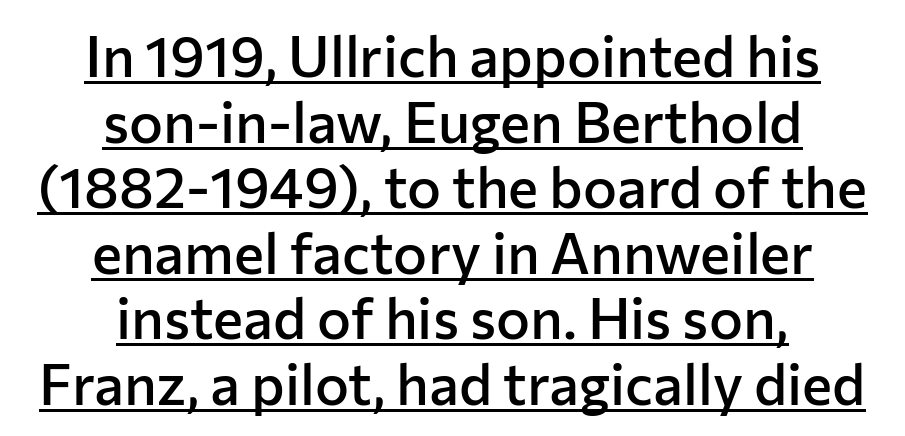
The image shows 57 px semibold sans-serif type, upright; set centered, tight line spacing (1.15x), normal letter spacing, underlined; low stroke contrast and a medium x-height.
